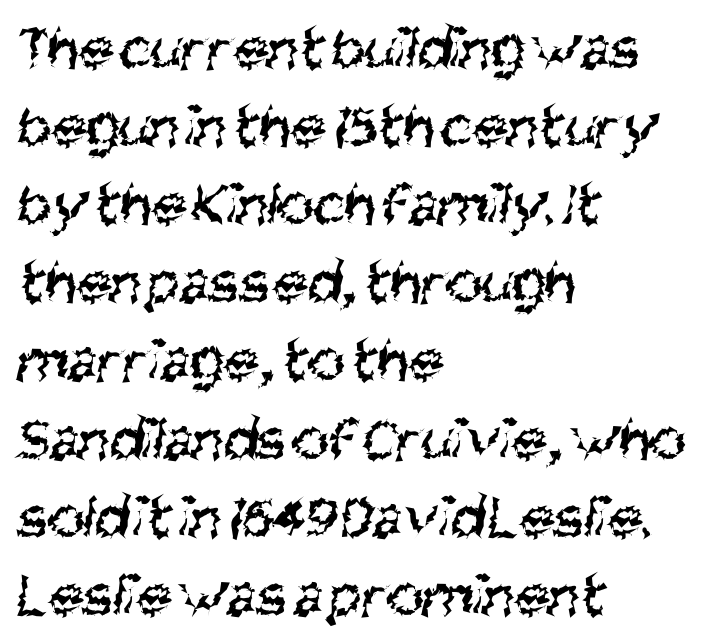
Is the letter spacing exaggerated? No — it looks like the ordinary default. Here the designer chose a conventional face with non-uniform glyph widths. A sans-serif font was chosen for this passage. The typesetting does not lean heavy: it is not bold. Does the copy run flush right? No — it runs flush left. Lines of text with bare space underneath.
